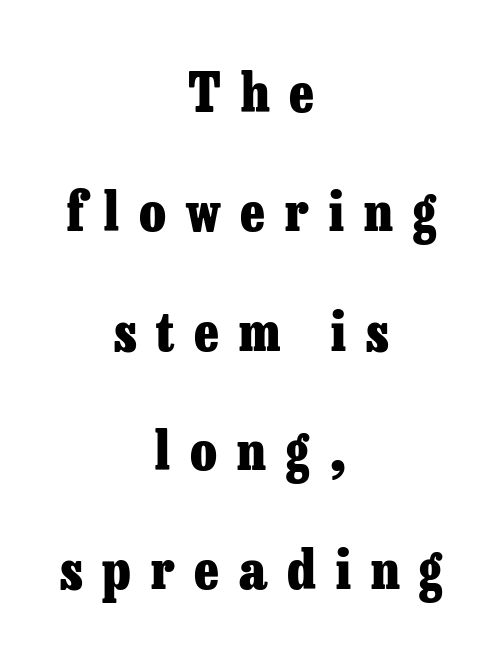
{"serif": "yes", "italic": "no", "bold": "yes", "weight": "heavy", "width": "normal", "stroke_contrast": "low", "x_height": "medium", "monospaced": "no", "underline": "no", "align": "center", "line_spacing": "loose", "line_spacing_ratio": 2.21, "letter_spacing": "wide", "letter_spacing_em": 0.37, "glyph_px": 54}
